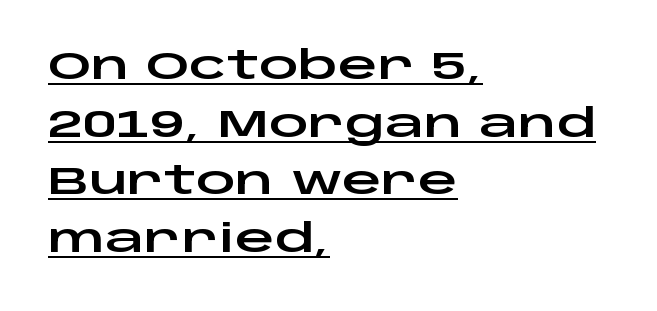
Observe the absence of serifs on each vertical stroke in this sample. The type sits square on the baseline with zero lean. Short and long lines alike share a common starting point at left. Is this a fixed-width face? No — the glyphs have proportional, varying widths. Compared with undecorated copy, this sample adds a rule below the words. The rows are spaced the way most documents space them.
